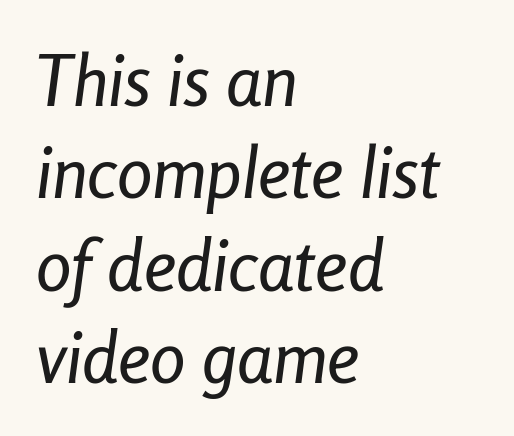
{"italic": "yes", "lean": "right", "slant_degrees": 8, "width": "condensed", "stroke_contrast": "low", "x_height": "medium", "monospaced": "no", "underline": "no", "align": "left", "line_spacing": "normal", "line_spacing_ratio": 1.3, "letter_spacing": "normal", "letter_spacing_em": 0.0, "glyph_px": 71}
